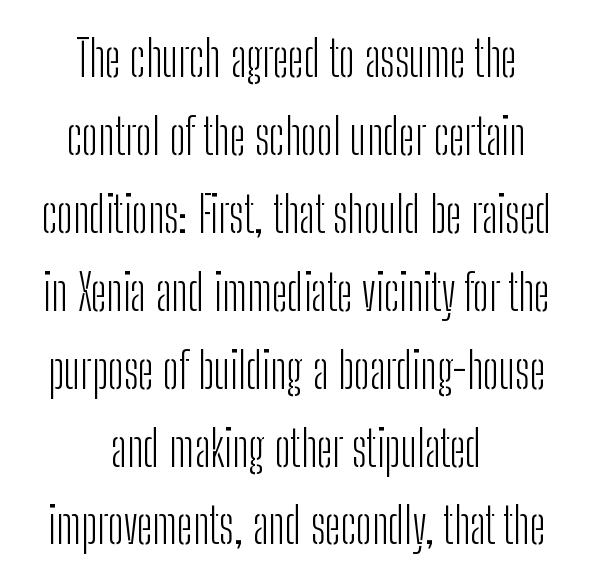
Quick note: underline off. These lines are rendered in a variable-pitch font. Ascenders rise straight up at ninety degrees. The letterforms sit shoulder to shoulder at normal distance. The whitespace from short lines is split evenly between both sides. Interline gaps are of average width in this sample.
